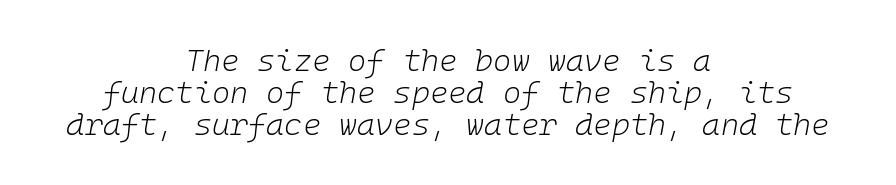
The block of text is dense from top to bottom, with scant space between rows. Short note: letters normally spaced. Each letter, wide or thin by design, is forced into the same width here. Yep, that's italic — everything's leaning. Letters have the restrained weight of plain body copy at most.
